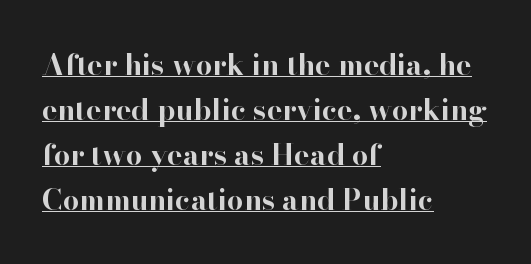
A typesetter would label this face a serif. Glyph-to-glyph distance matches everyday printed text. Whoever set this chose a conventional vertical rhythm. Heavy-handed strokes throughout: this text is bold. The rendering uses natural spacing where letterforms have individual widths. Teacher's note: observe the even left margin — that is flush-left alignment.
